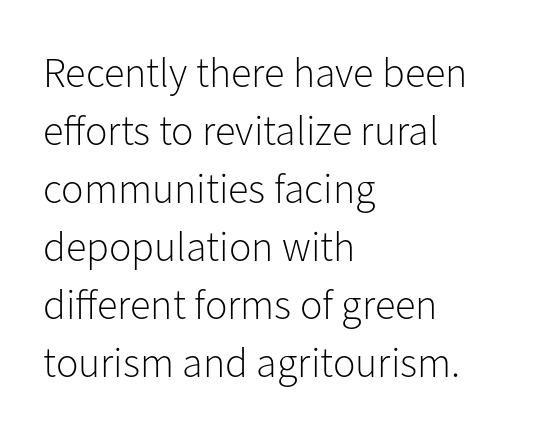
Q: Is the text bold? A: No.
Q: Is the text italic (slanted)? A: No, it is upright.
Q: Is the typeface a serif or a sans-serif typeface? A: Sans-serif.
Q: Is the text underlined? A: No.
Q: How is the paragraph aligned? A: Left-aligned.
Q: Is the spacing between letters normal or unusually wide? A: Normal.
Q: Is the spacing between lines tight, normal or loose? A: Normal.
Q: Width (condensed, normal, or wide)? A: Normal.
Q: Stroke contrast? A: Low.
Q: x-height? A: Medium.
Q: Monospaced? A: No.
